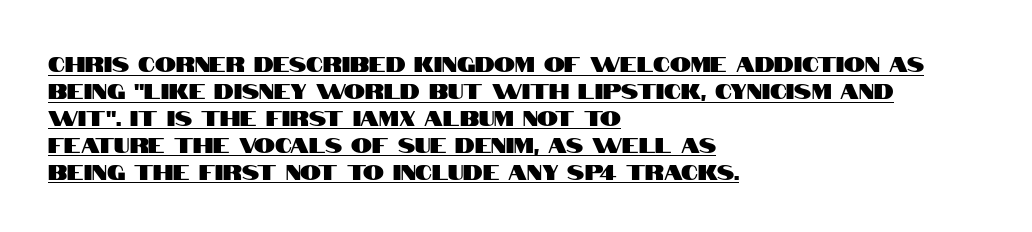
The image shows 21 px text type, upright; set left-aligned, normal line spacing (1.28x), normal letter spacing, underlined.
